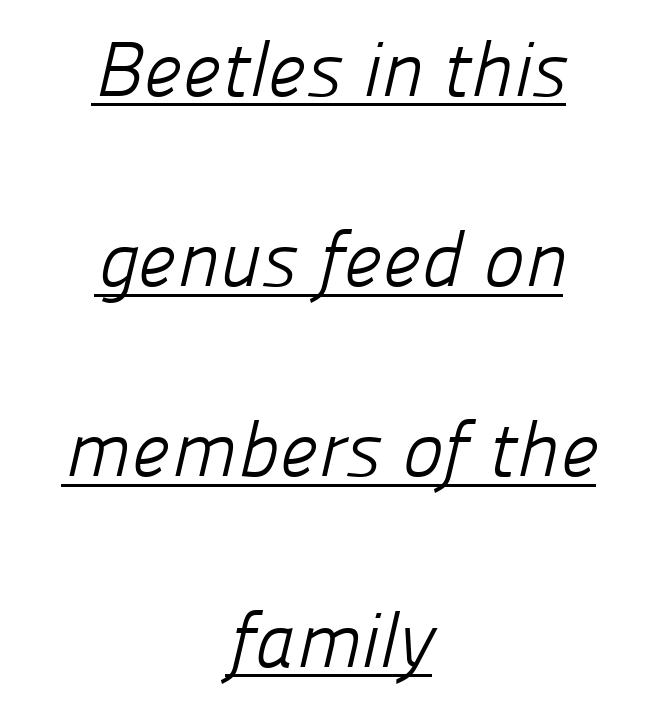
The image shows 77 px light sans-serif type; set centered, loose line spacing (2.47x), normal letter spacing, underlined; low stroke contrast and a medium x-height.
